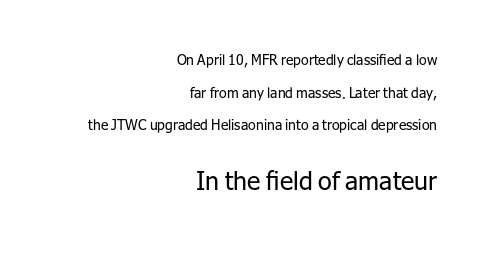
The image shows 25 px text type, upright; set right-aligned, loose line spacing (2.33x), normal letter spacing, not underlined; the second (bottom) block is 1.79x larger.
